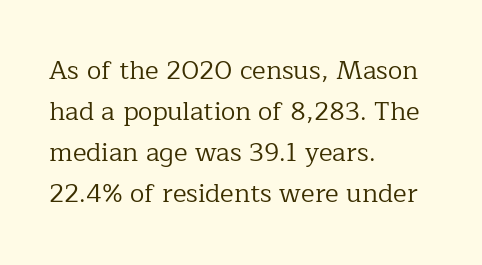
{"italic": "no", "bold": "no", "underline": "no", "align": "left", "line_spacing": "normal", "line_spacing_ratio": 1.58, "letter_spacing": "normal", "letter_spacing_em": 0.0, "glyph_px": 26}
